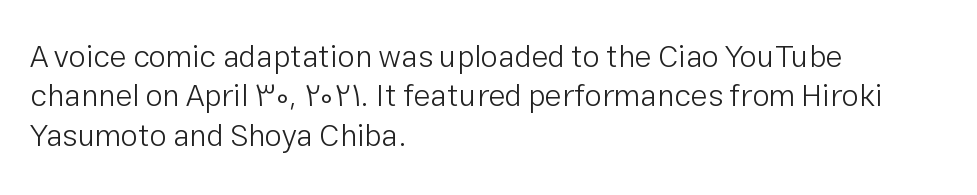
The leading is moderate, giving the passage an even texture. Notice how the passage keeps a crisp vertical edge on the left only. Ascenders rise straight up at ninety degrees. This rendering features lettering with no underline. Does the type have serifs? No, each stem ends abruptly. The letters advance in unequal steps, a hallmark of proportional type.
